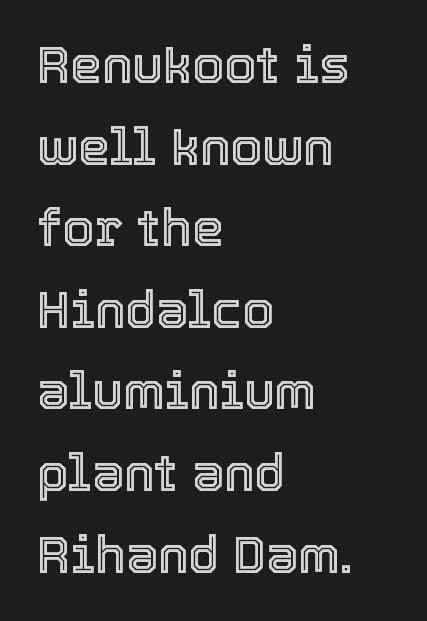
The image shows 51 px text type, upright; set left-aligned, normal line spacing (1.6x), normal letter spacing, not underlined; a medium x-height.
